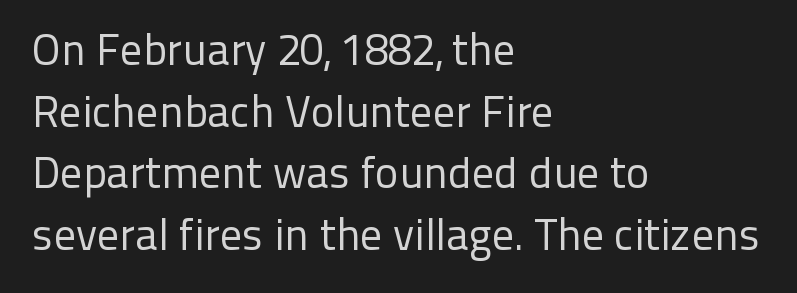
Q: Is the text bold? A: No.
Q: Is the text italic (slanted)? A: No, it is upright.
Q: Is the typeface a serif or a sans-serif typeface? A: Sans-serif.
Q: Is the text underlined? A: No.
Q: How is the paragraph aligned? A: Left-aligned.
Q: Is the spacing between letters normal or unusually wide? A: Normal.
Q: Is the spacing between lines tight, normal or loose? A: Normal.
Q: Width (condensed, normal, or wide)? A: Normal.
Q: Stroke contrast? A: Low.
Q: x-height? A: Medium.
Q: Monospaced? A: No.
